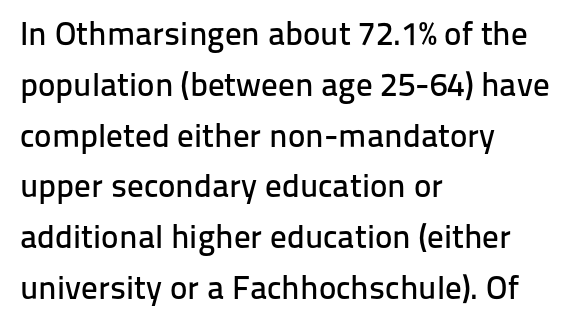
Any mark beneath the type? The region is blank. Leading: standard. The rendering uses natural spacing where letterforms have individual widths. Rendered with straight, roman letterforms. Type style note: lacks serifs.
